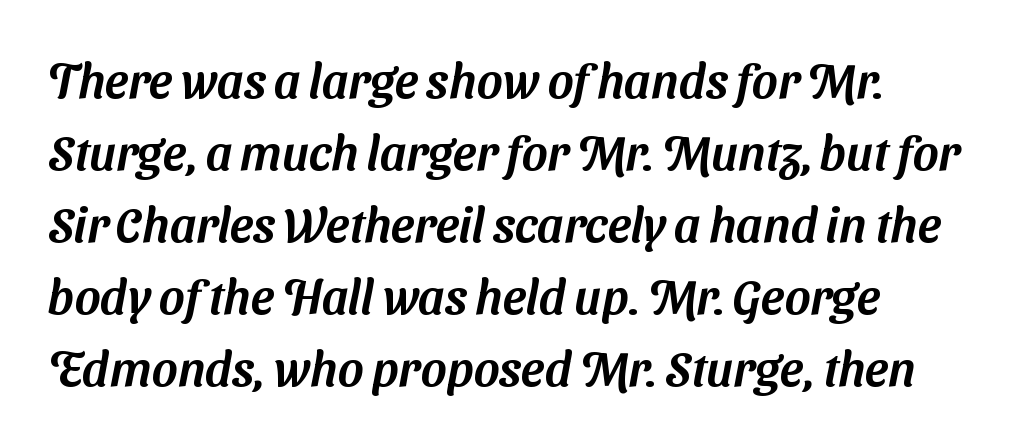
The type is set solid horizontally, with unmodified tracking. The leading is moderate, giving the passage an even texture. The passage shown is typeset with a sans-serif family. Do the characters align in a grid? No, the font is proportional. A clean baseline with only descenders dipping below it.
